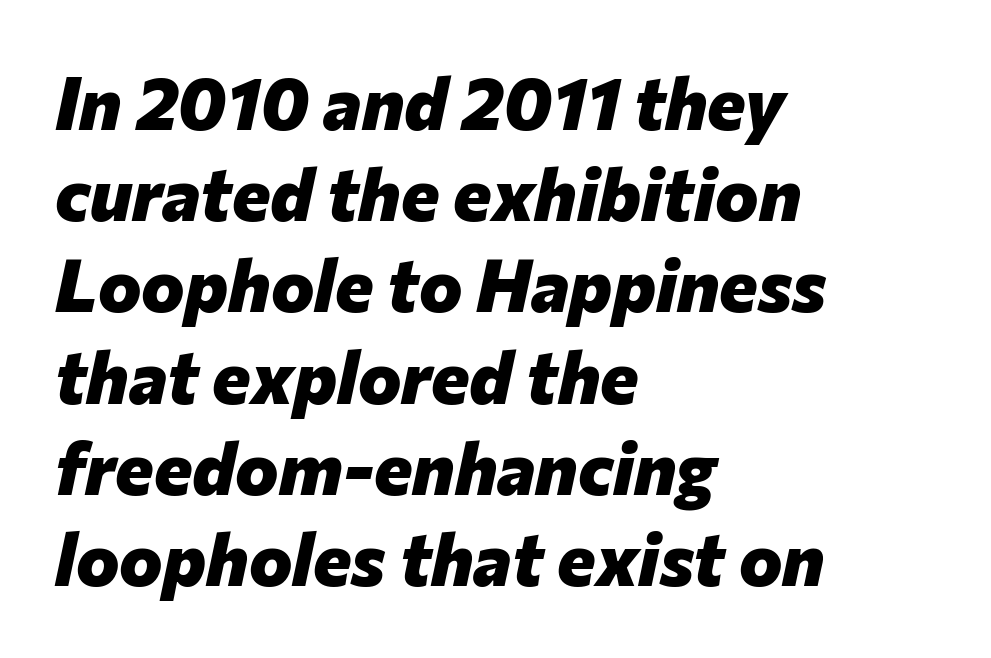
Q: Is the text bold? A: Yes.
Q: Is the text italic (slanted)? A: Yes, it leans right by about 12 degrees.
Q: Is the text underlined? A: No.
Q: How is the paragraph aligned? A: Left-aligned.
Q: Is the spacing between letters normal or unusually wide? A: Normal.
Q: Is the spacing between lines tight, normal or loose? A: Normal.
Q: Width (condensed, normal, or wide)? A: Normal.
Q: Stroke contrast? A: Low.
Q: x-height? A: Medium.
Q: Monospaced? A: No.
